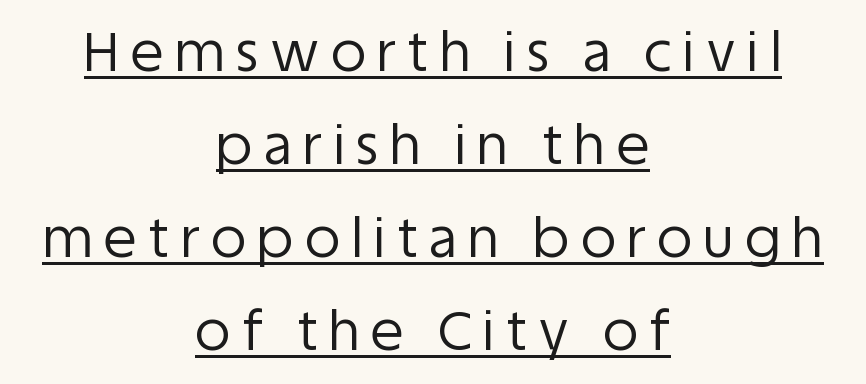
{"serif": "no", "italic": "no", "bold": "no", "weight": "regular", "width": "normal", "stroke_contrast": "low", "x_height": "large", "monospaced": "no", "underline": "yes", "align": "center", "line_spacing_ratio": 1.72, "letter_spacing": "wide", "letter_spacing_em": 0.21, "glyph_px": 54}
